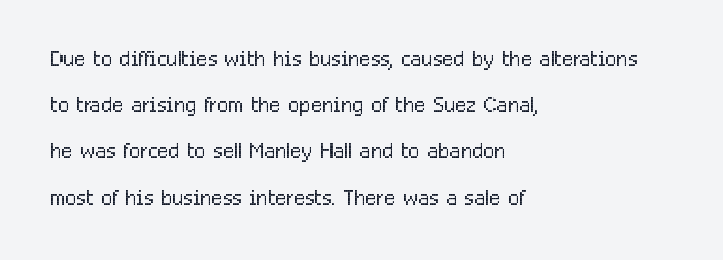
{"serif": "no", "italic": "no", "bold": "no", "weight": "light", "width": "condensed", "stroke_contrast": "low", "x_height": "medium", "monospaced": "no", "underline": "no", "align": "left", "line_spacing": "normal", "line_spacing_ratio": 1.54, "letter_spacing": "normal", "letter_spacing_em": 0.0, "glyph_px": 30}
